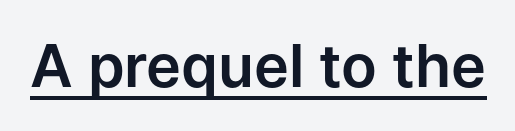
The image shows 59 px sans-serif type, upright; set normal letter spacing, underlined; low stroke contrast and a medium x-height.
